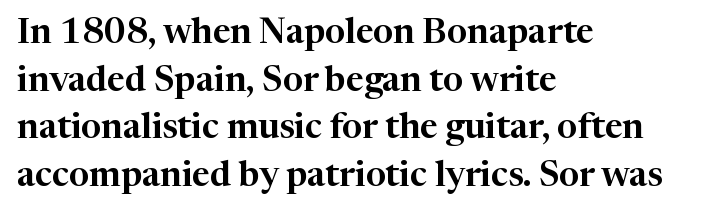
Q: Is the text italic (slanted)? A: No, it is upright.
Q: Is the typeface a serif or a sans-serif typeface? A: Serif.
Q: Is the text underlined? A: No.
Q: How is the paragraph aligned? A: Left-aligned.
Q: Is the spacing between letters normal or unusually wide? A: Normal.
Q: Is the spacing between lines tight, normal or loose? A: Normal.
Q: Width (condensed, normal, or wide)? A: Normal.
Q: Stroke contrast? A: High.
Q: x-height? A: Medium.
Q: Monospaced? A: No.
